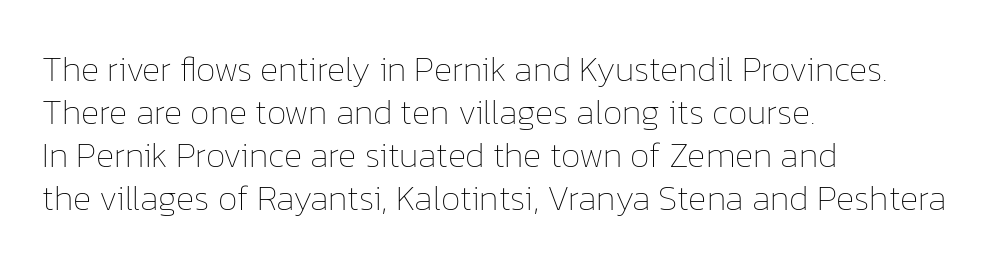
No extra ink here — the face is not bold. The gap between lines stays unmarked. Quick note: not italic, upright. Horizontal alignment here is leftward, the default for most running prose.
